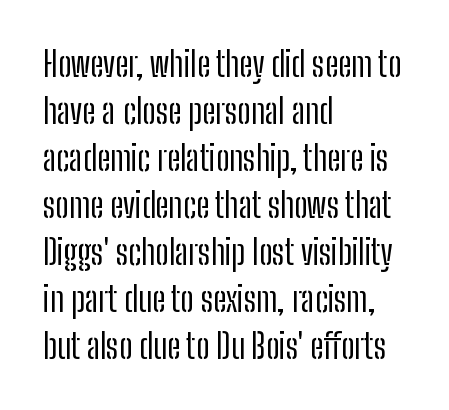
Q: Is the text bold? A: No.
Q: Is the text italic (slanted)? A: No, it is upright.
Q: Is the typeface a serif or a sans-serif typeface? A: Sans-serif.
Q: Is the text underlined? A: No.
Q: How is the paragraph aligned? A: Left-aligned.
Q: Is the spacing between letters normal or unusually wide? A: Normal.
Q: Is the spacing between lines tight, normal or loose? A: Normal.
Q: Width (condensed, normal, or wide)? A: Condensed.
Q: Stroke contrast? A: Low.
Q: x-height? A: Medium.
Q: Monospaced? A: No.
